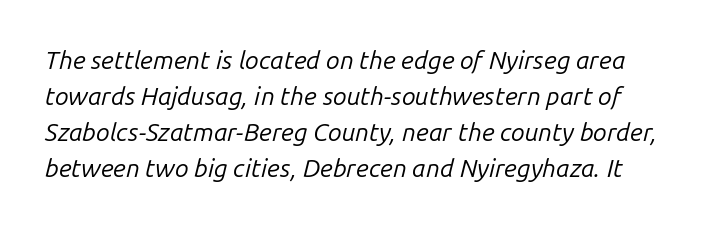
Q: Is the text bold? A: No.
Q: Is the text italic (slanted)? A: Yes, it leans right by about 14 degrees.
Q: Is the text underlined? A: No.
Q: Is the spacing between letters normal or unusually wide? A: Normal.
Q: Is the spacing between lines tight, normal or loose? A: Normal.
